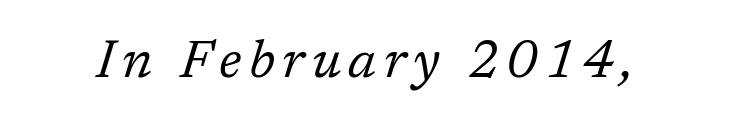
{"serif": "yes", "italic": "yes", "lean": "right", "slant_degrees": 17, "bold": "no", "weight": "regular", "width": "normal", "stroke_contrast": "low", "x_height": "medium", "monospaced": "no", "underline": "no", "glyph_px": 53}
